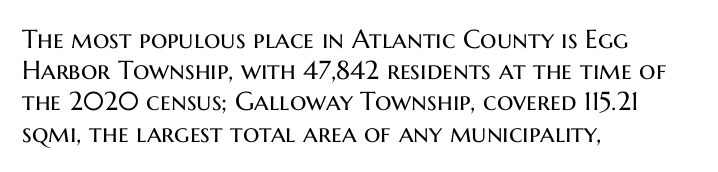
{"italic": "no", "bold": "no", "underline": "no", "align": "left", "line_spacing_ratio": 1.2, "letter_spacing": "normal", "letter_spacing_em": 0.0, "glyph_px": 26}
